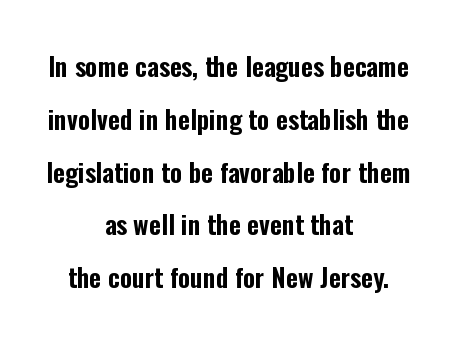
Q: Is the text italic (slanted)? A: No, it is upright.
Q: Is the text underlined? A: No.
Q: How is the paragraph aligned? A: Centered.
Q: Is the spacing between letters normal or unusually wide? A: Normal.
Q: Is the spacing between lines tight, normal or loose? A: Loose.
